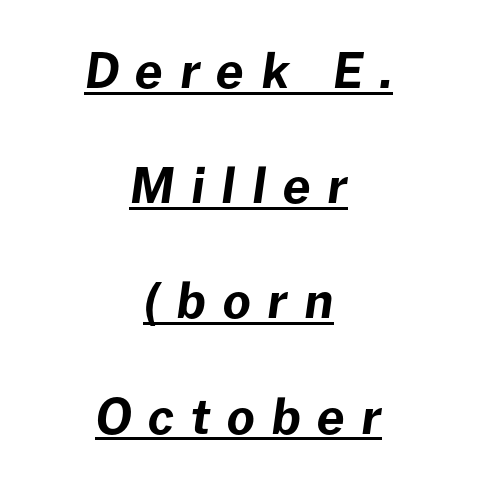
A typesetter would call this proportional, since set widths differ per character. Summary of weight: heavy, a full bold. Slant detected: the letters are inclined. This sample is center-justified, so both line endings float freely. This sample trades compactness for vertical openness between lines. Between one letter and the next there's a generous, obvious gap.
